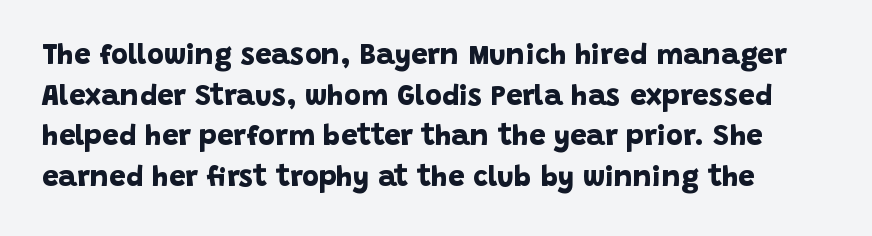
Q: Is the text bold? A: Yes.
Q: Is the typeface a serif or a sans-serif typeface? A: Sans-serif.
Q: Is the text underlined? A: No.
Q: Is the spacing between letters normal or unusually wide? A: Normal.
Q: Is the spacing between lines tight, normal or loose? A: Normal.
Q: Width (condensed, normal, or wide)? A: Normal.
Q: Stroke contrast? A: Low.
Q: x-height? A: Large.
Q: Monospaced? A: No.
